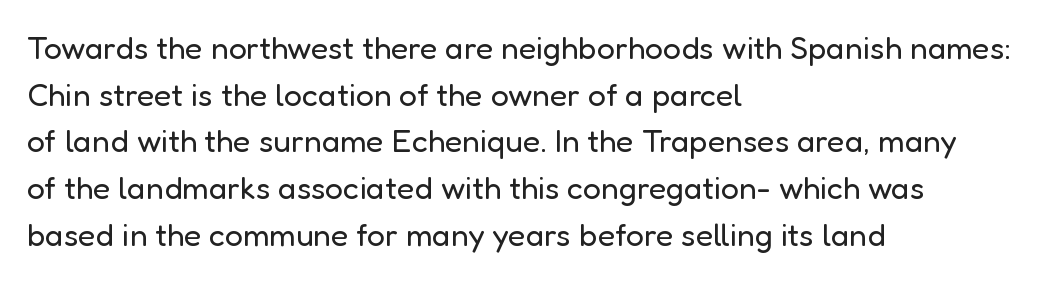
Notice how the stems are strictly vertical — no italics here. The passage shown is typeset with a sans-serif family. There is no visible air inserted between adjacent glyphs. The passage shown is not bold in any degree. Rows of type keep a routine distance in the vertical direction. Here the designer chose a conventional face with non-uniform glyph widths.
